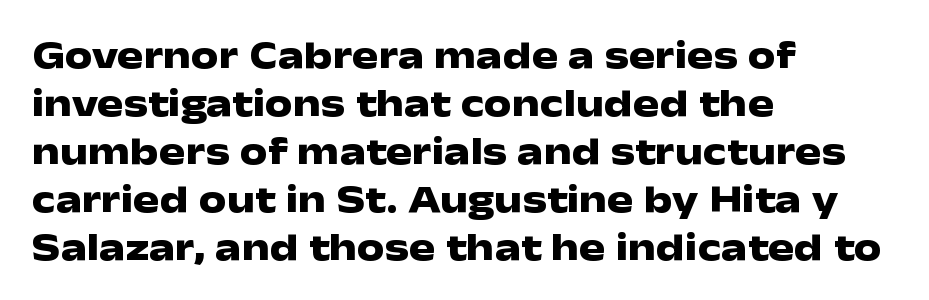
The lines in this sample share a left origin and differ only in where they stop. Unmarked baselines from the first word to the last. The lettering holds an erect, upright posture throughout. Tracking value appears to be zero — textbook default spacing. Observe the absence of serifs on each vertical stroke in this sample. The face used here is proportionally spaced, like ordinary book or web type.
